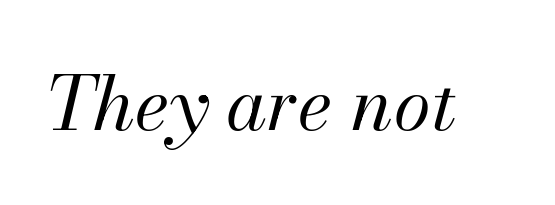
{"italic": "yes", "lean": "right", "slant_degrees": 13, "bold": "no", "weight": "regular", "width": "normal", "stroke_contrast": "medium", "x_height": "small", "monospaced": "no", "underline": "no", "letter_spacing": "normal", "letter_spacing_em": 0.0, "glyph_px": 75}
